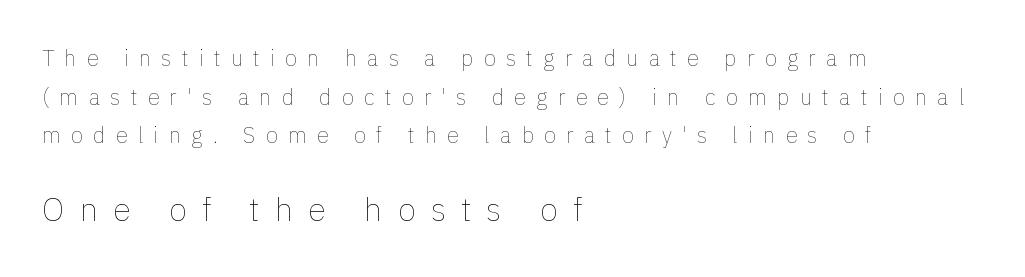
The image shows 33 px thin type, upright; set left-aligned, line spacing 1.76x, unusually wide letter spacing (+0.46 em), not underlined; the second (bottom) block is 1.5x larger; low stroke contrast and a medium x-height.
